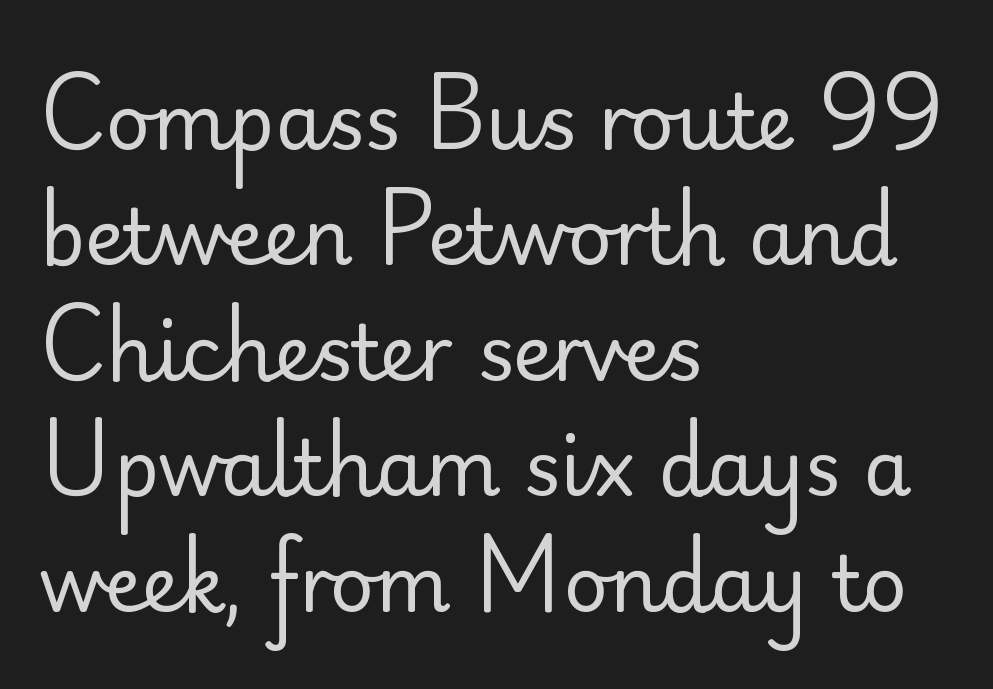
The image shows 77 px regular-weight sans-serif type, upright; set left-aligned, normal line spacing (1.5x), normal letter spacing, not underlined; low stroke contrast and a small x-height.
